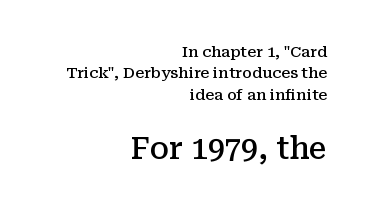
Regarding serifs, this sample has them. Its strokes are somewhat broadened, the hallmark of semibold type. The specimen reads as upright at a glance. Compare the two chunks: the lower has the greater cap height. Leftover space on each line is placed entirely before the opening word.
